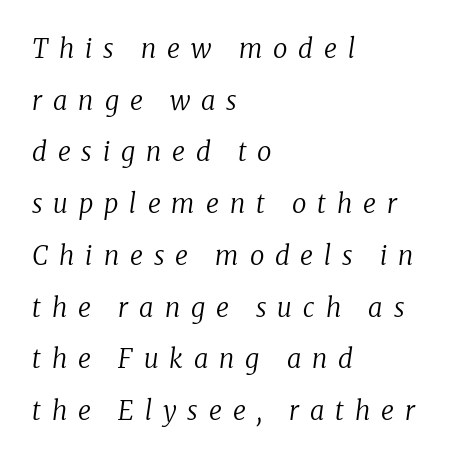
Q: Is the text bold? A: No.
Q: Is the text italic (slanted)? A: Yes, it leans right by about 8 degrees.
Q: Is the text underlined? A: No.
Q: How is the paragraph aligned? A: Left-aligned.
Q: Is the spacing between letters normal or unusually wide? A: Unusually wide.
Q: Is the spacing between lines tight, normal or loose? A: Loose.
